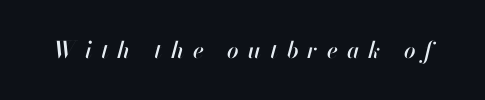
The image shows 23 px text type, italic (leaning right); set unusually wide letter spacing (+0.39 em), not underlined.
